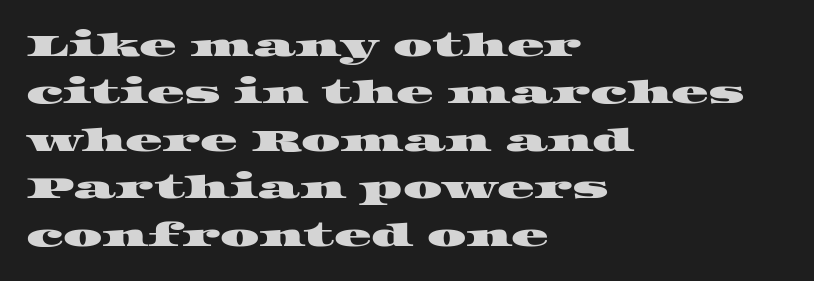
Q: Is the typeface a serif or a sans-serif typeface? A: Serif.
Q: Is the text underlined? A: No.
Q: How is the paragraph aligned? A: Left-aligned.
Q: Is the spacing between letters normal or unusually wide? A: Normal.
Q: Is the spacing between lines tight, normal or loose? A: Normal.
Q: Width (condensed, normal, or wide)? A: Wide.
Q: Stroke contrast? A: High.
Q: x-height? A: Large.
Q: Monospaced? A: No.
